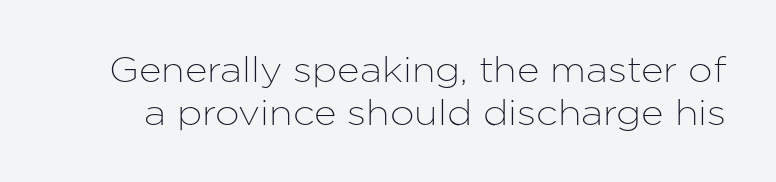
Standard letterfit; no display-style spreading of the glyphs. The typography opts for an upright posture over an oblique one. You could not count columns in this text — the font is proportionally spaced. The passage shown is typeset with a sans-serif family. Each row of text sits above clean, open space.
